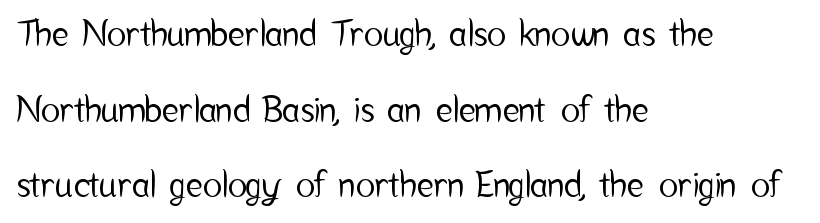
Font category for this specimen: sans-serif. Visually the block forms a straight wall on the left and a jagged coastline on the right. Note the varied advance widths — an 'i' is clearly narrower than an 'm'. What stands out about the letter spacing? Nothing — it is the standard amount. If you drew a line through each stem, it would be perfectly vertical.
